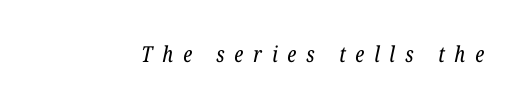
{"italic": "yes", "lean": "right", "slant_degrees": 12, "bold": "no", "underline": "no", "letter_spacing": "wide", "letter_spacing_em": 0.45, "glyph_px": 22}
